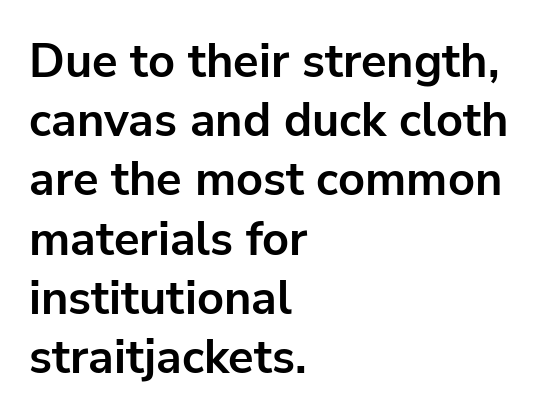
The lines are quadded left. These lines were composed using upright roman letters. In terms of letterspacing, this is plain default setting. Looks like regular typesetting: each glyph gets only the width it needs. Regarding leading, the lines here are spaced in the standard way. A bare baseline throughout the passage.
